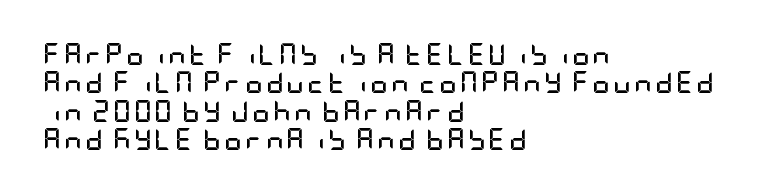
{"italic": "no", "bold": "yes", "underline": "no", "align": "left", "line_spacing": "normal", "line_spacing_ratio": 1.29, "glyph_px": 22}
